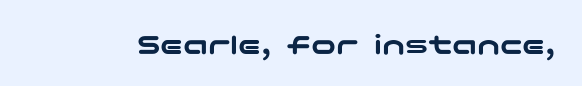
In terms of letterform style, serifs are entirely absent. Has an underline been added? It has not. Posture: upright roman. Letter spacing: default.
